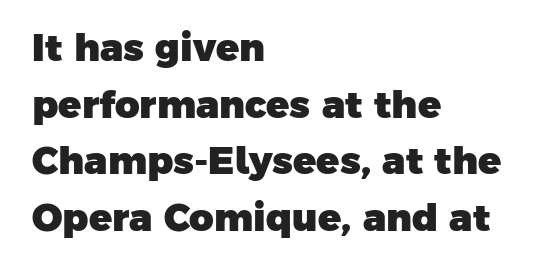
{"serif": "no", "bold": "yes", "weight": "heavy", "width": "normal", "stroke_contrast": "low", "x_height": "medium", "monospaced": "no", "underline": "no", "align": "left", "line_spacing": "normal", "line_spacing_ratio": 1.49, "letter_spacing": "normal", "letter_spacing_em": 0.0, "glyph_px": 38}
